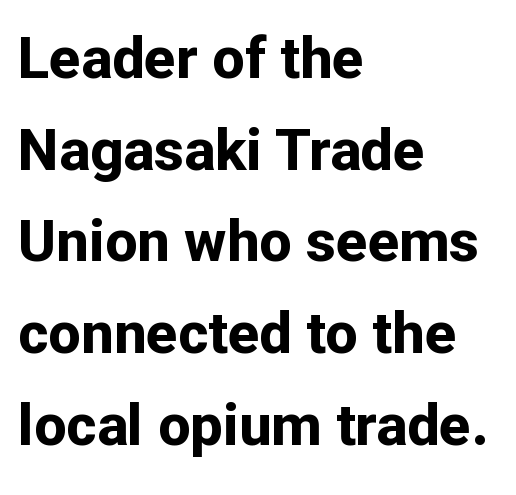
The image shows 58 px bold sans-serif type, upright; set left-aligned, normal line spacing (1.58x), normal letter spacing, not underlined; low stroke contrast and a medium x-height.
